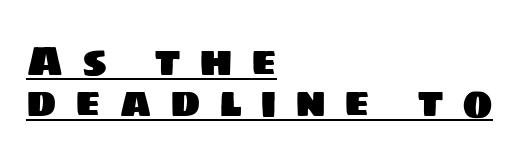
Compared with typical body copy, the letter spacing here is much looser. The passage is arranged the way most books set body copy — flush left. Somebody hit Ctrl+U on this one — the words are underlined. The line-height multiplier appears low, near solid setting. Observe the absence of serifs on each vertical stroke in this sample.
